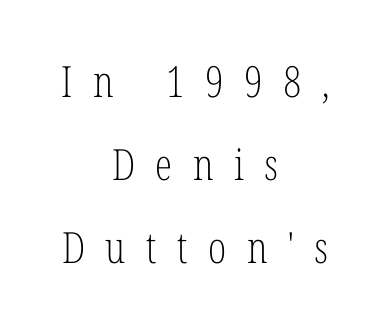
This sample uses an upright cut, with every glyph sitting square on the baseline. Counters stay open thanks to moderate or lighter strokes. In terms of letterspacing, this is a distinctly airy, spread setting. The compositor balanced each line on the midline.
